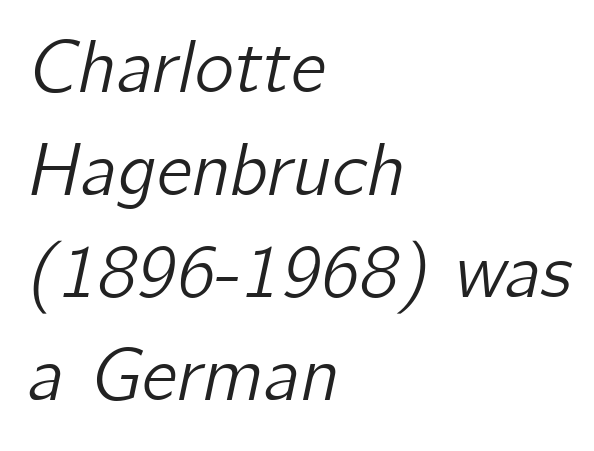
Q: Is the text italic (slanted)? A: Yes, it leans right by about 12 degrees.
Q: Is the text underlined? A: No.
Q: How is the paragraph aligned? A: Left-aligned.
Q: Is the spacing between letters normal or unusually wide? A: Normal.
Q: Is the spacing between lines tight, normal or loose? A: Normal.
Q: Width (condensed, normal, or wide)? A: Normal.
Q: Stroke contrast? A: Low.
Q: x-height? A: Medium.
Q: Monospaced? A: No.
